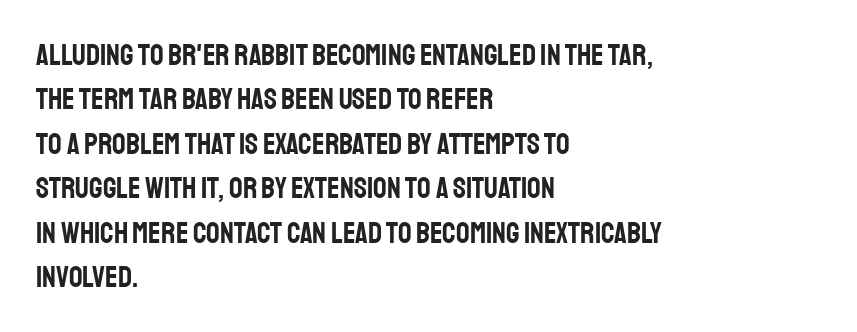
Q: Is the text italic (slanted)? A: No, it is upright.
Q: Is the typeface a serif or a sans-serif typeface? A: Sans-serif.
Q: Is the text underlined? A: No.
Q: How is the paragraph aligned? A: Left-aligned.
Q: Is the spacing between letters normal or unusually wide? A: Normal.
Q: Is the spacing between lines tight, normal or loose? A: Normal.
Q: Width (condensed, normal, or wide)? A: Condensed.
Q: Stroke contrast? A: Low.
Q: x-height? A: Large.
Q: Monospaced? A: No.
